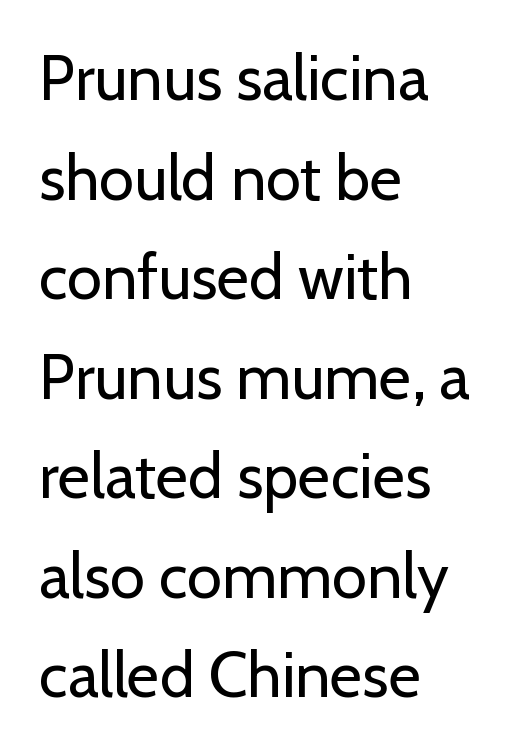
{"serif": "no", "italic": "no", "bold": "no", "weight": "regular", "width": "normal", "stroke_contrast": "low", "x_height": "medium", "monospaced": "no", "underline": "no", "align": "left", "line_spacing": "normal", "line_spacing_ratio": 1.58, "letter_spacing": "normal", "letter_spacing_em": 0.0, "glyph_px": 63}
